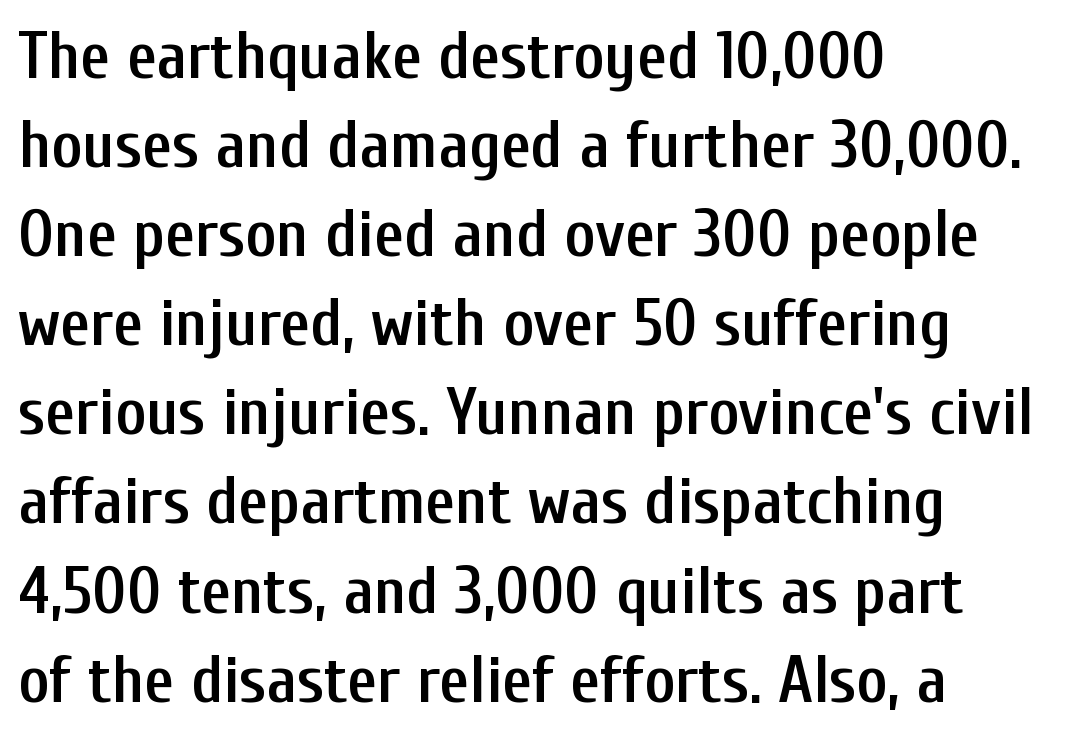
Proportional: the letters do not fall into vertical columns. Visually the block forms a straight wall on the left and a jagged coastline on the right. This is sans-serif lettering, the kind often seen on screens and signage. Vertically, the passage feels balanced, rows spaced as you'd expect. Honestly, the letter spacing is just normal — you wouldn't notice it.
